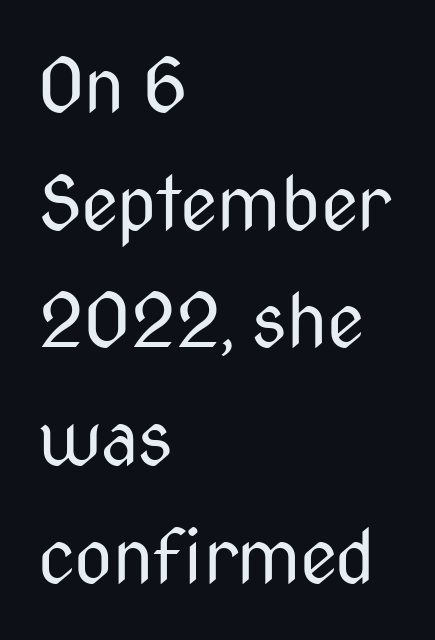
The image shows 75 px regular-weight, condensed sans-serif type, upright; set left-aligned, normal line spacing (1.57x), normal letter spacing, not underlined; medium stroke contrast and a medium x-height.
